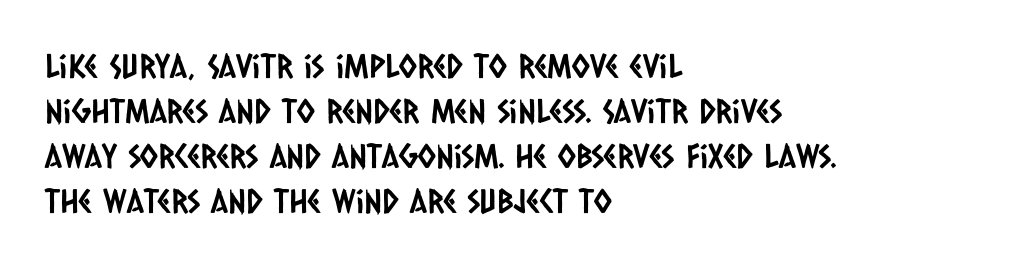
Compared with a centered layout, this one pins lines to the left instead. Successive baselines arrive at the customary interval. Spacing between characters is what you'd get straight out of the box. The letters advance in unequal steps, a hallmark of proportional type. Each letter's strokes conclude bluntly, with no projecting serifs. Plain, unruled lines of type.
